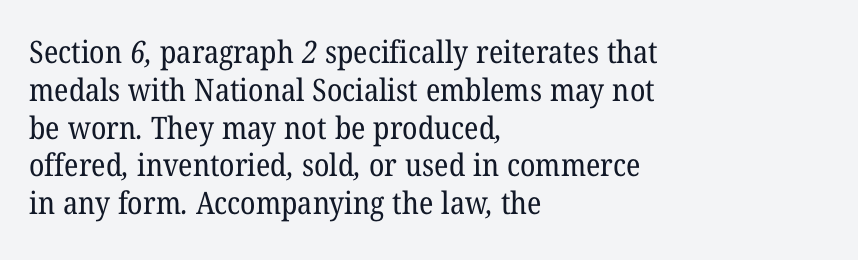
Q: Is the text bold? A: No.
Q: Is the typeface a serif or a sans-serif typeface? A: Serif.
Q: Is the text underlined? A: No.
Q: How is the paragraph aligned? A: Left-aligned.
Q: Is the spacing between letters normal or unusually wide? A: Normal.
Q: Width (condensed, normal, or wide)? A: Normal.
Q: Stroke contrast? A: Low.
Q: x-height? A: Medium.
Q: Monospaced? A: No.
